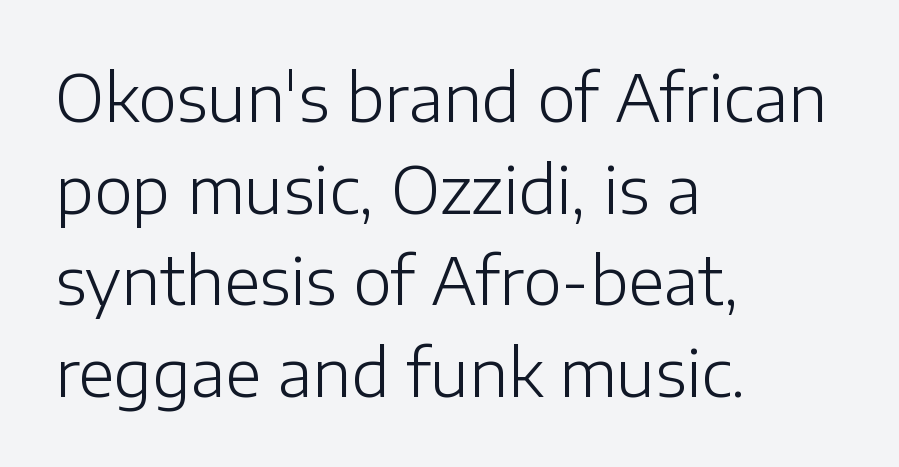
Q: Is the text bold? A: No.
Q: Is the text italic (slanted)? A: No, it is upright.
Q: Is the typeface a serif or a sans-serif typeface? A: Sans-serif.
Q: Is the text underlined? A: No.
Q: How is the paragraph aligned? A: Left-aligned.
Q: Is the spacing between letters normal or unusually wide? A: Normal.
Q: Is the spacing between lines tight, normal or loose? A: Normal.
Q: Width (condensed, normal, or wide)? A: Normal.
Q: Stroke contrast? A: Low.
Q: x-height? A: Medium.
Q: Monospaced? A: No.
